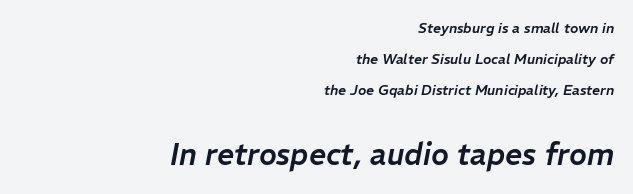
The image shows 30 px text type, italic (leaning right); set right-aligned, loose line spacing (2.2x), normal letter spacing, not underlined; the second (bottom) block is 2.14x larger; low stroke contrast and a medium x-height.
